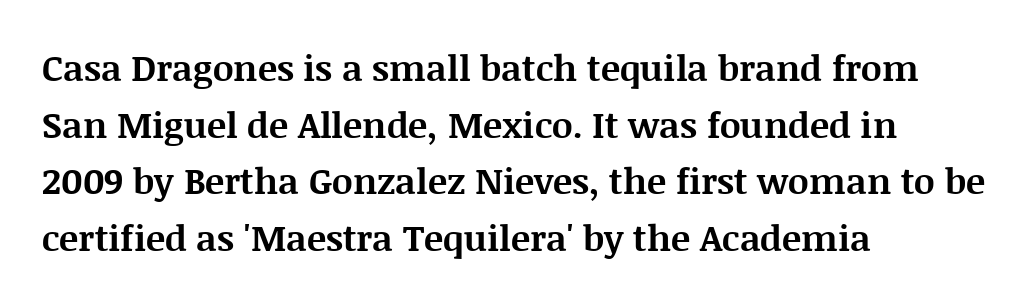
Q: Is the text bold? A: Yes.
Q: Is the text italic (slanted)? A: No, it is upright.
Q: Is the typeface a serif or a sans-serif typeface? A: Serif.
Q: Is the text underlined? A: No.
Q: How is the paragraph aligned? A: Left-aligned.
Q: Is the spacing between letters normal or unusually wide? A: Normal.
Q: Is the spacing between lines tight, normal or loose? A: Normal.
Q: Width (condensed, normal, or wide)? A: Normal.
Q: Stroke contrast? A: Medium.
Q: x-height? A: Large.
Q: Monospaced? A: No.
